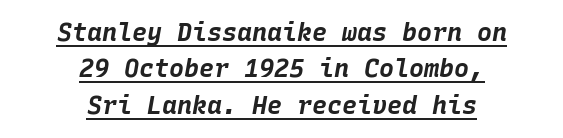
The image shows 25 px bold type, italic (leaning right); set centered, normal line spacing (1.46x), normal letter spacing, underlined.
